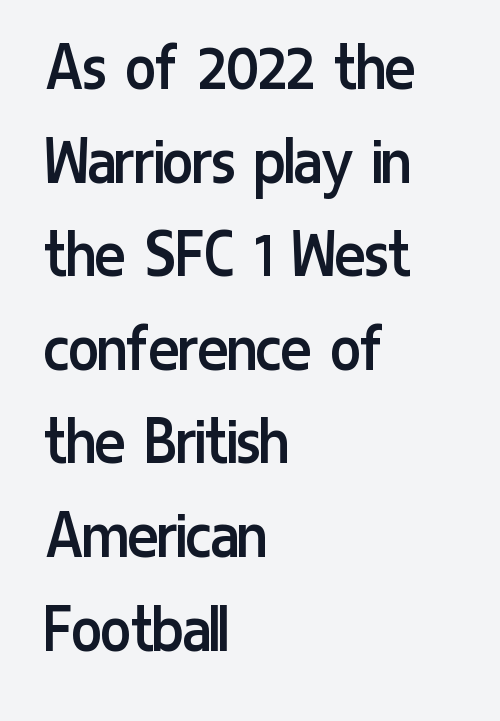
{"serif": "no", "italic": "no", "bold": "no", "weight": "regular", "width": "condensed", "stroke_contrast": "low", "x_height": "medium", "monospaced": "no", "underline": "no", "align": "left", "line_spacing": "normal", "line_spacing_ratio": 1.3, "letter_spacing": "normal", "letter_spacing_em": 0.0, "glyph_px": 72}
